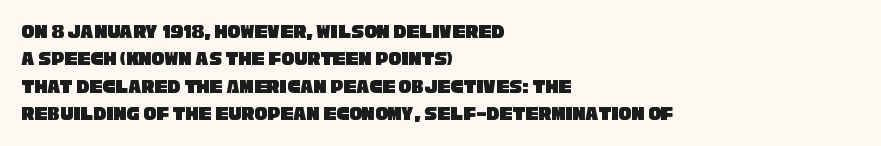
{"underline": "no", "align": "left", "line_spacing": "normal", "line_spacing_ratio": 1.3, "letter_spacing": "normal", "letter_spacing_em": 0.0, "glyph_px": 21}
